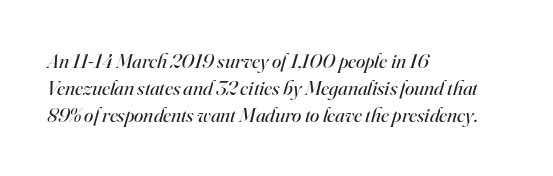
Q: Is the text bold? A: No.
Q: Is the text italic (slanted)? A: Yes, it leans right by about 16 degrees.
Q: Is the text underlined? A: No.
Q: How is the paragraph aligned? A: Left-aligned.
Q: Is the spacing between letters normal or unusually wide? A: Normal.
Q: Is the spacing between lines tight, normal or loose? A: Normal.
